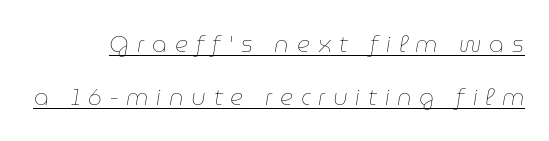
The image shows 23 px text type, italic (leaning right); set loose line spacing (2.3x), unusually wide letter spacing (+0.34 em), underlined.
